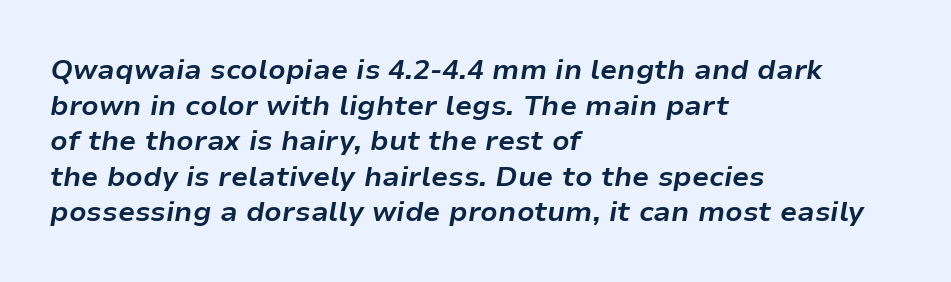
The space between consecutive lines is moderate. Think of a printed novel: that variable character pitch is what you see here. Only glyphs here, with clear space below each row. Does extra space separate the letters? No, they use regular spacing.
